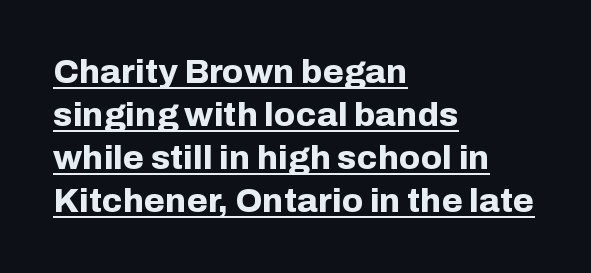
On the weight axis this lands at bold, roughly 700. Horizontally, the lines are justified to the leading edge only. What's the leading like? Ordinary, nothing unusual. This sample has the flowing, uneven cadence of proportional lettering.
